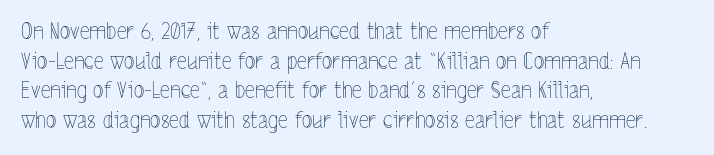
Q: Is the text bold? A: No.
Q: Is the text italic (slanted)? A: No, it is upright.
Q: Is the text underlined? A: No.
Q: How is the paragraph aligned? A: Left-aligned.
Q: Is the spacing between letters normal or unusually wide? A: Normal.
Q: Is the spacing between lines tight, normal or loose? A: Normal.
